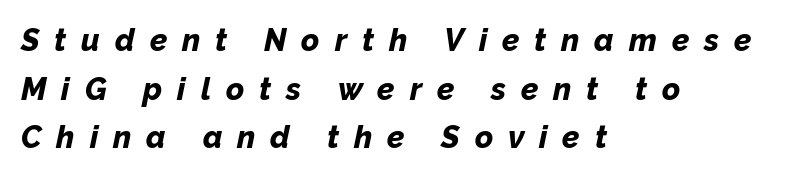
The image shows 31 px bold type, italic (leaning right); set left-aligned, normal line spacing (1.57x), unusually wide letter spacing (+0.48 em), not underlined; low stroke contrast and a medium x-height.
